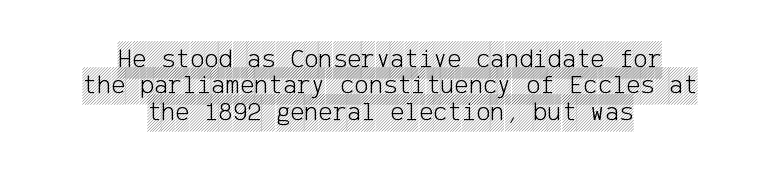
Q: Is the text italic (slanted)? A: No, it is upright.
Q: Is the text underlined? A: No.
Q: How is the paragraph aligned? A: Centered.
Q: Is the spacing between letters normal or unusually wide? A: Normal.
Q: Is the spacing between lines tight, normal or loose? A: Tight.
